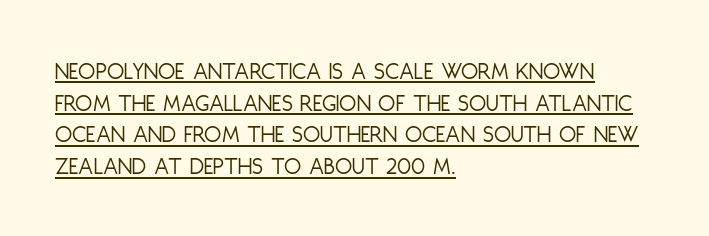
Q: Is the text bold? A: No.
Q: Is the text italic (slanted)? A: No, it is upright.
Q: Is the text underlined? A: Yes.
Q: How is the paragraph aligned? A: Left-aligned.
Q: Is the spacing between letters normal or unusually wide? A: Normal.
Q: Is the spacing between lines tight, normal or loose? A: Normal.
